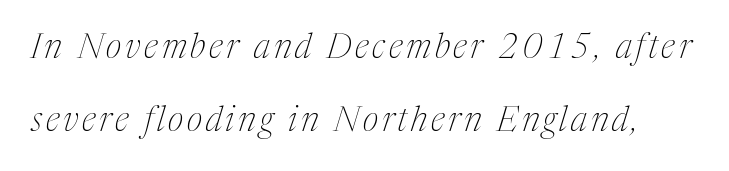
Q: Is the text bold? A: No.
Q: Is the text italic (slanted)? A: Yes, it leans right by about 17 degrees.
Q: Is the typeface a serif or a sans-serif typeface? A: Serif.
Q: Is the text underlined? A: No.
Q: Is the spacing between lines tight, normal or loose? A: Loose.
Q: Width (condensed, normal, or wide)? A: Condensed.
Q: Stroke contrast? A: Medium.
Q: x-height? A: Medium.
Q: Monospaced? A: No.
